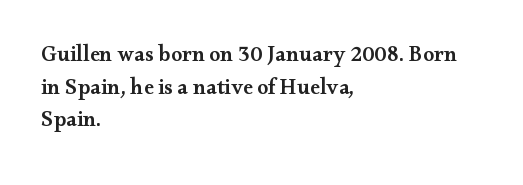
Short and long lines alike share a common starting point at left. Quick note: not italic, upright. In terms of leading, this rendering sits right in the middle. The gap between lines stays unmarked.
